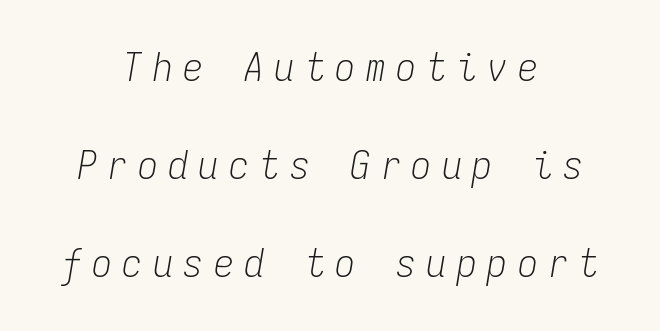
The whole block is typeset with a tilt. The specimen omits any rule beneath the text block's lines. You could only call the tracking loose — the letters float apart. Notice the wide empty band between every row — that's loose leading. The rag falls on both sides of this text block equally. This sample has the even, mechanical cadence of fixed-width lettering.
